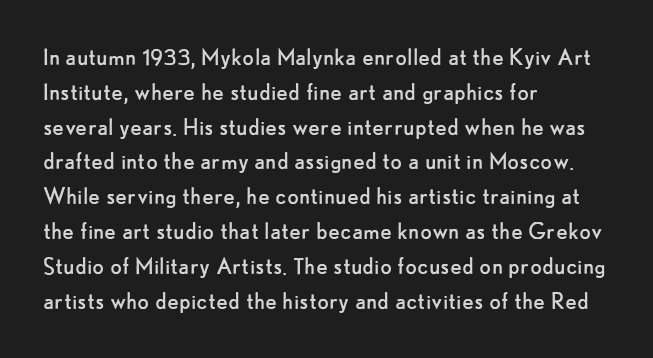
{"italic": "no", "bold": "no", "underline": "no", "align": "left", "line_spacing": "normal", "line_spacing_ratio": 1.29, "letter_spacing": "normal", "letter_spacing_em": 0.0, "glyph_px": 27}
